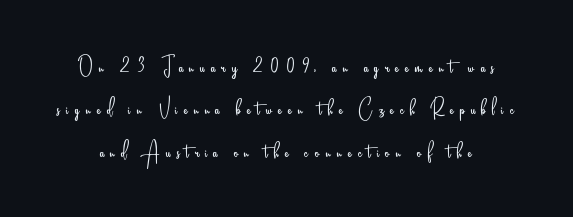
Between one letter and the next there's a generous, obvious gap. Counters stay open thanks to moderate or lighter strokes. Quick note: interline space is typical.
